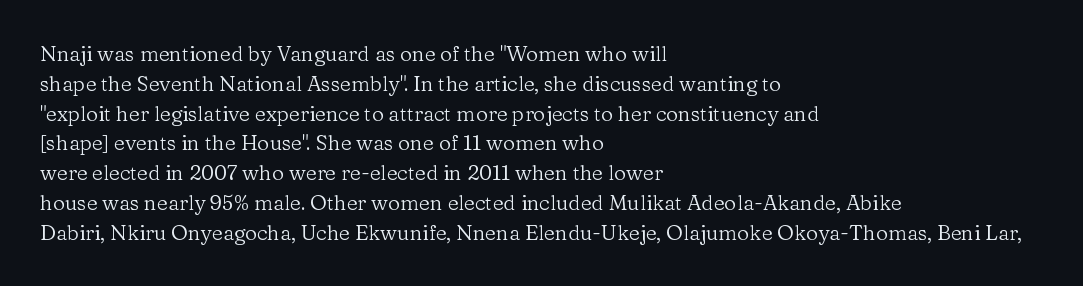
Q: Is the text bold? A: No.
Q: Is the text italic (slanted)? A: No, it is upright.
Q: Is the text underlined? A: No.
Q: How is the paragraph aligned? A: Left-aligned.
Q: Is the spacing between letters normal or unusually wide? A: Normal.
Q: Is the spacing between lines tight, normal or loose? A: Normal.
